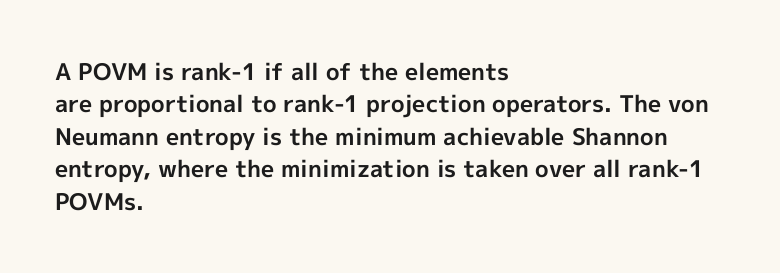
The image shows 23 px bold type, upright; set left-aligned, normal line spacing (1.41x), normal letter spacing, not underlined.
